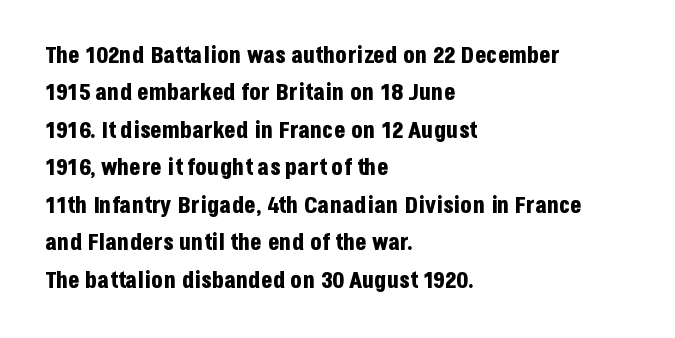
The image shows 24 px bold type, upright; set left-aligned, normal line spacing (1.56x), normal letter spacing, not underlined.
